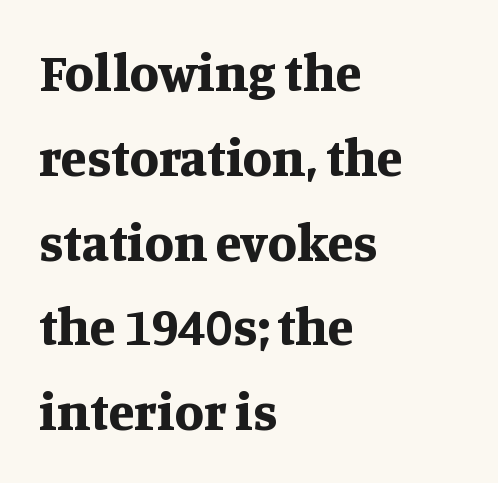
Its strokes are broad and dark, the hallmark of bold type. Examine the stroke ends and you'll spot serifs. Leftover space on each line is placed entirely after the last word. The words here are not underlined. In terms of posture, this sample is upright.
